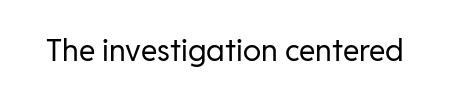
{"serif": "no", "italic": "no", "bold": "no", "weight": "regular", "width": "normal", "stroke_contrast": "low", "x_height": "medium", "monospaced": "no", "underline": "no", "letter_spacing": "normal", "letter_spacing_em": 0.0, "glyph_px": 30}
